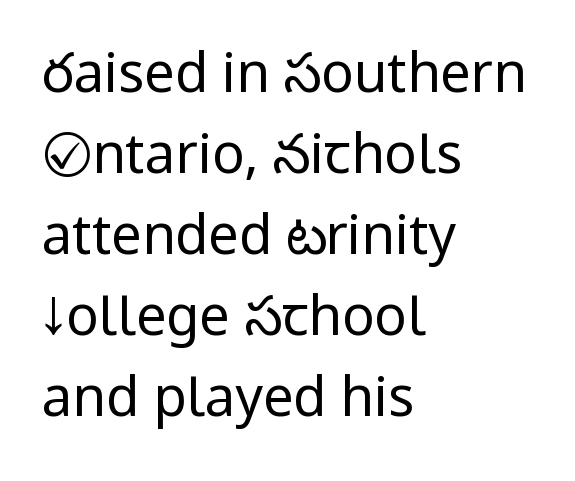
The image shows 54 px regular-weight, condensed sans-serif type, upright; set left-aligned, normal line spacing (1.5x), normal letter spacing, not underlined; low stroke contrast.
